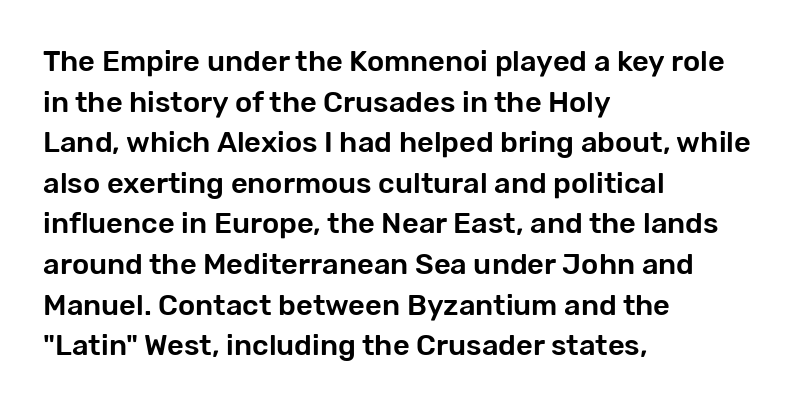
{"serif": "no", "italic": "no", "width": "normal", "stroke_contrast": "low", "x_height": "medium", "monospaced": "no", "underline": "no", "align": "left", "line_spacing": "normal", "line_spacing_ratio": 1.4, "letter_spacing": "normal", "letter_spacing_em": 0.0, "glyph_px": 29}
